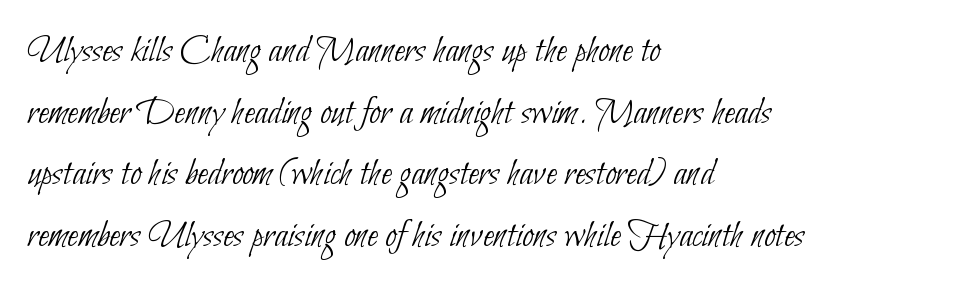
Successive baselines arrive at the customary interval. Which margin do the lines hug? The left one — the right edge is uneven. Weight: in the light-to-regular range. Varying glyph widths throughout — classic text-font behaviour.
